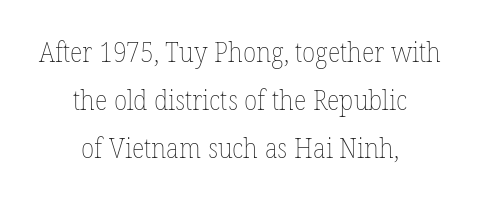
The image shows 27 px text type, upright; set centered, line spacing 1.77x, normal letter spacing, not underlined.
